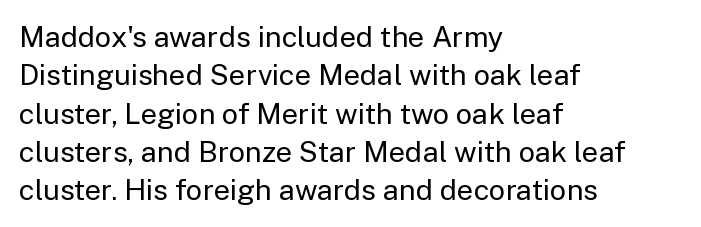
{"serif": "no", "italic": "no", "bold": "no", "weight": "regular", "width": "normal", "stroke_contrast": "low", "x_height": "medium", "monospaced": "no", "underline": "no", "align": "left", "line_spacing": "normal", "line_spacing_ratio": 1.32, "letter_spacing": "normal", "letter_spacing_em": 0.0, "glyph_px": 29}
